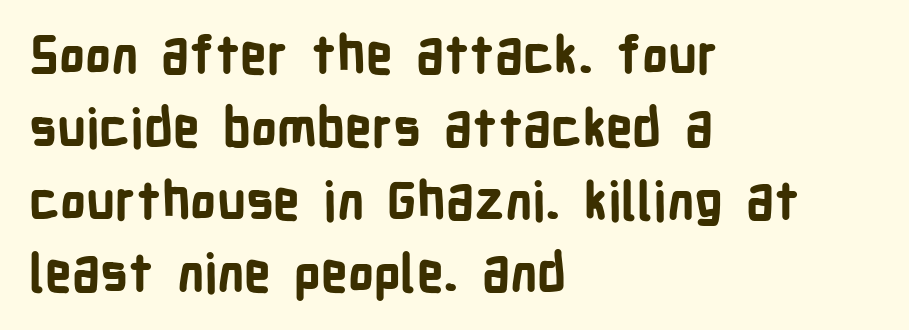
Q: Is the text bold? A: Yes.
Q: Is the text italic (slanted)? A: No, it is upright.
Q: Is the typeface a serif or a sans-serif typeface? A: Sans-serif.
Q: Is the text underlined? A: No.
Q: How is the paragraph aligned? A: Left-aligned.
Q: Is the spacing between letters normal or unusually wide? A: Normal.
Q: Is the spacing between lines tight, normal or loose? A: Normal.
Q: Width (condensed, normal, or wide)? A: Condensed.
Q: Stroke contrast? A: Low.
Q: x-height? A: Medium.
Q: Monospaced? A: No.
